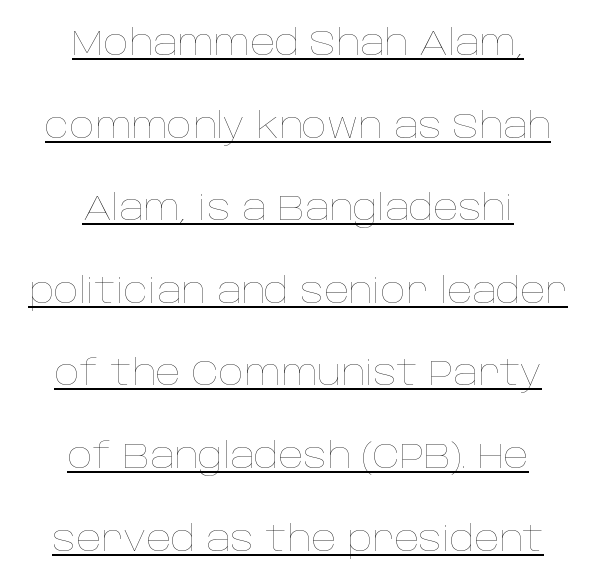
Rendered with straight, roman letterforms. The face used here is proportionally spaced, like ordinary book or web type. These lines stack symmetrically, like a column narrowing and widening about its center. No chunkiness to these letters — they're not bold.
